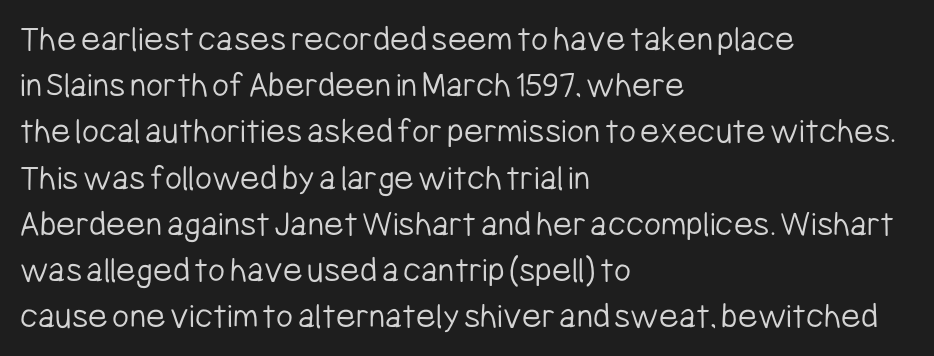
{"serif": "no", "italic": "no", "bold": "no", "weight": "light", "width": "condensed", "stroke_contrast": "low", "x_height": "medium", "monospaced": "no", "underline": "no", "align": "left", "line_spacing": "normal", "line_spacing_ratio": 1.25, "letter_spacing": "normal", "letter_spacing_em": 0.0, "glyph_px": 37}
